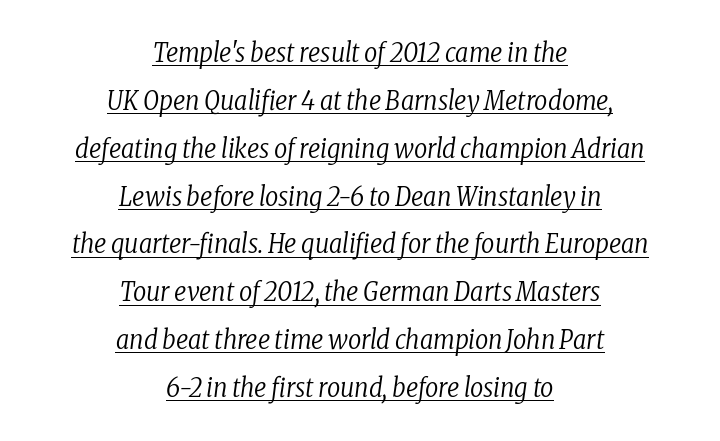
A typesetter would mark this as italic. Stems and bowls with no extra thickness — not bold. Every row of glyphs is offset so its center matches the block's center. Check the space under the baseline: a stroke is drawn there. No extra tracking has been applied to these lines.
